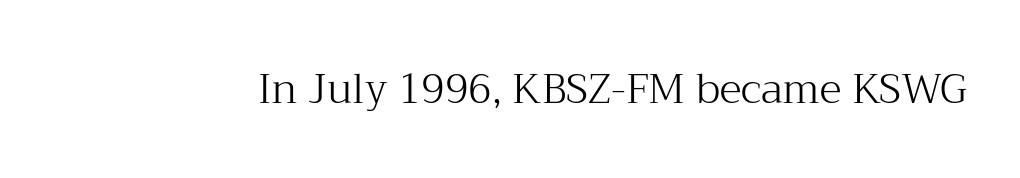
Regarding serifs, this sample has them. Posture: upright roman. Spacing verdict: proportional, widths tailored to each character. The type is set solid horizontally, with unmodified tracking.
